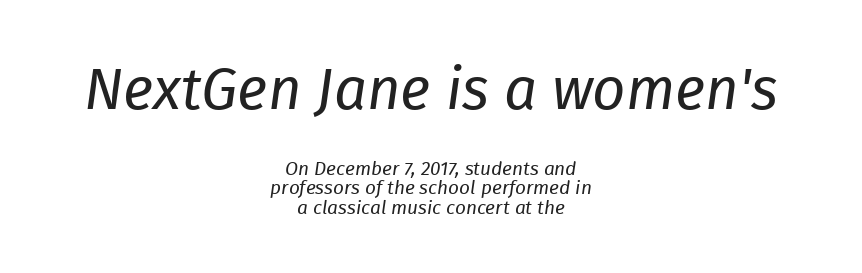
{"italic": "yes", "lean": "right", "slant_degrees": 8, "bold": "no", "weight": "regular", "width": "normal", "stroke_contrast": "low", "x_height": "medium", "monospaced": "no", "underline": "no", "align": "center", "line_spacing": "tight", "line_spacing_ratio": 1.04, "letter_spacing": "normal", "letter_spacing_em": 0.0, "larger_block": "first", "size_ratio": 3.05, "glyph_px": 58}
